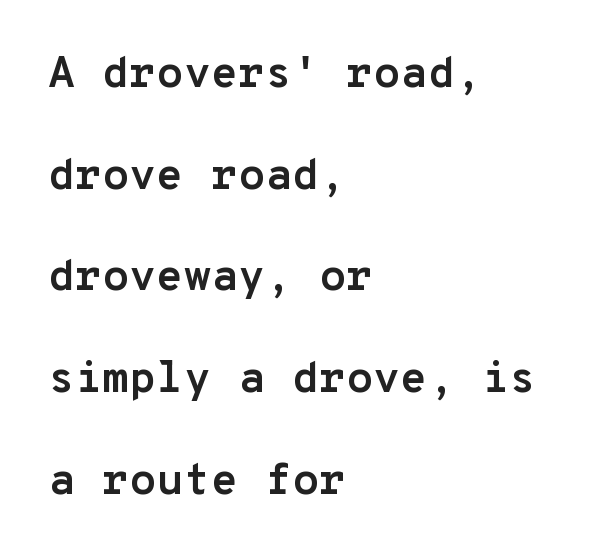
{"serif": "no", "italic": "no", "bold": "yes", "weight": "semibold", "width": "normal", "stroke_contrast": "low", "x_height": "medium", "monospaced": "yes", "underline": "no", "align": "left", "line_spacing": "loose", "line_spacing_ratio": 2.31, "letter_spacing": "normal", "letter_spacing_em": 0.0, "glyph_px": 44}
